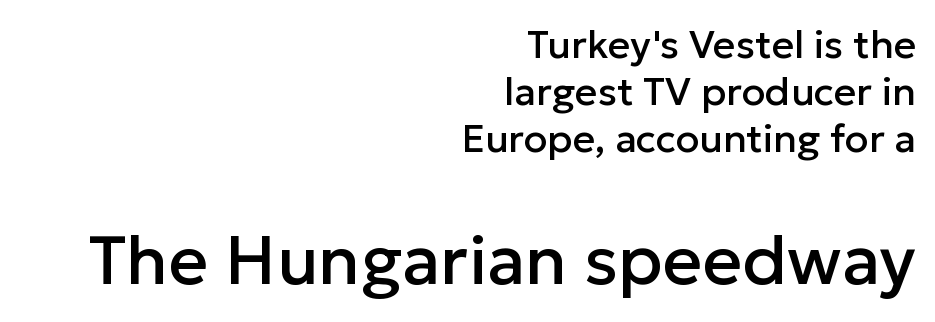
{"serif": "no", "italic": "no", "width": "normal", "stroke_contrast": "low", "x_height": "medium", "monospaced": "no", "underline": "no", "align": "right", "line_spacing_ratio": 1.21, "letter_spacing": "normal", "letter_spacing_em": 0.0, "larger_block": "second", "size_ratio": 1.77, "glyph_px": 69}
